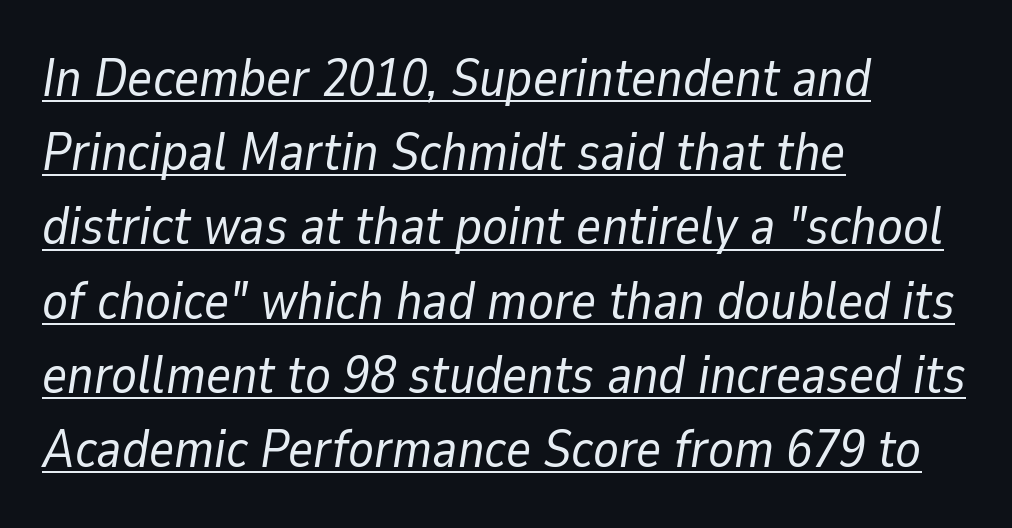
Character widths vary here, with narrow letters taking less room than wide ones. Honestly, the letter spacing is just normal — you wouldn't notice it. Vertically, the passage feels balanced, rows spaced as you'd expect. Compared with undecorated copy, this sample adds a rule below the words. If you drew a ruler down the left edge, every line would touch it. The whole block is typeset with a tilt.
